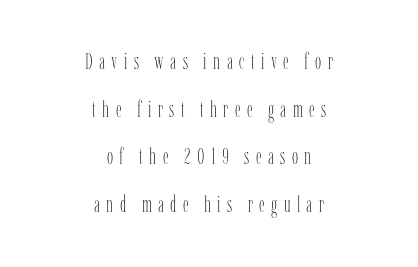
The image shows 22 px text type, upright; set centered, loose line spacing (2.17x), unusually wide letter spacing (+0.29 em), not underlined.
